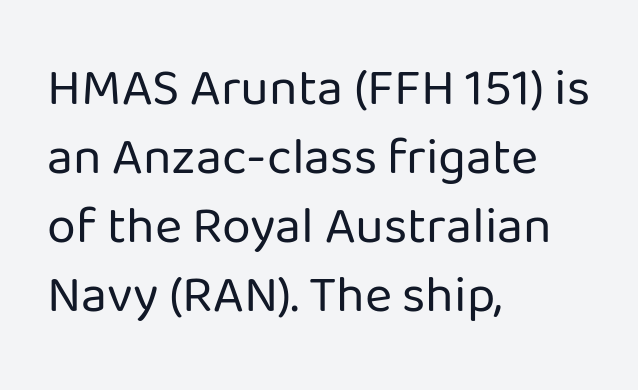
Q: Is the text bold? A: No.
Q: Is the text italic (slanted)? A: No, it is upright.
Q: Is the typeface a serif or a sans-serif typeface? A: Sans-serif.
Q: Is the text underlined? A: No.
Q: How is the paragraph aligned? A: Left-aligned.
Q: Is the spacing between letters normal or unusually wide? A: Normal.
Q: Is the spacing between lines tight, normal or loose? A: Normal.
Q: Width (condensed, normal, or wide)? A: Normal.
Q: Stroke contrast? A: Low.
Q: x-height? A: Medium.
Q: Monospaced? A: No.
